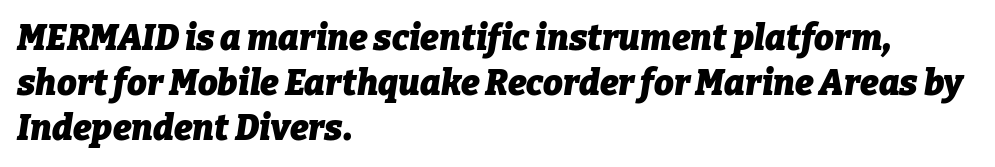
Q: Is the text bold? A: Yes.
Q: Is the text italic (slanted)? A: Yes, it leans right by about 9 degrees.
Q: Is the text underlined? A: No.
Q: How is the paragraph aligned? A: Left-aligned.
Q: Is the spacing between letters normal or unusually wide? A: Normal.
Q: Is the spacing between lines tight, normal or loose? A: Normal.
Q: Width (condensed, normal, or wide)? A: Normal.
Q: Stroke contrast? A: Low.
Q: x-height? A: Medium.
Q: Monospaced? A: No.
